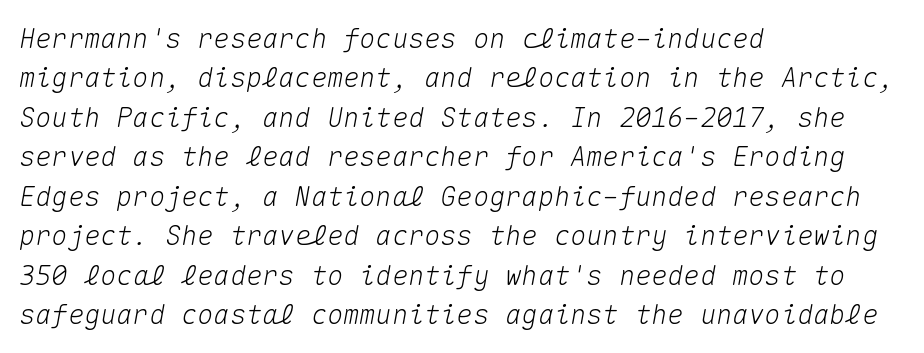
Q: Is the text italic (slanted)? A: Yes, it leans right by about 10 degrees.
Q: Is the text underlined? A: No.
Q: How is the paragraph aligned? A: Left-aligned.
Q: Is the spacing between letters normal or unusually wide? A: Normal.
Q: Is the spacing between lines tight, normal or loose? A: Normal.
